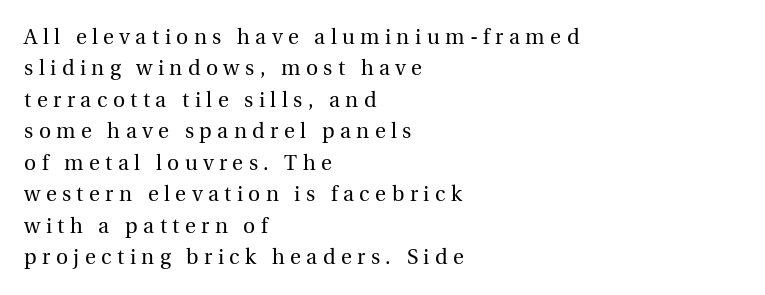
The image shows 21 px text type, upright; set left-aligned, normal line spacing (1.5x), unusually wide letter spacing (+0.26 em), not underlined.
